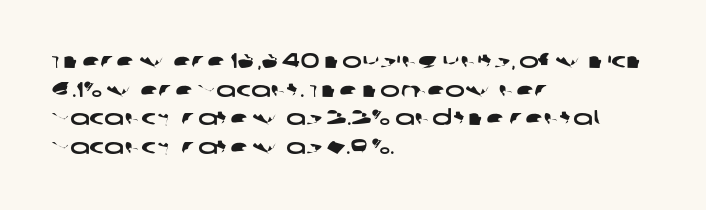
{"underline": "no", "align": "left", "line_spacing": "normal", "line_spacing_ratio": 1.36, "letter_spacing": "normal", "letter_spacing_em": 0.0, "glyph_px": 21}
